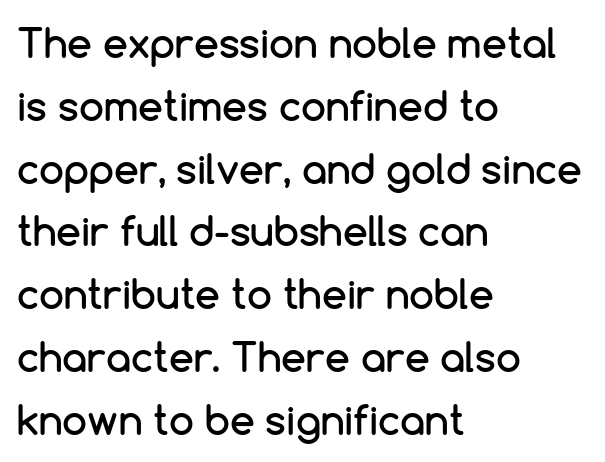
The image shows 40 px sans-serif type, upright; set left-aligned, normal line spacing (1.57x), normal letter spacing, not underlined; low stroke contrast and a medium x-height.
